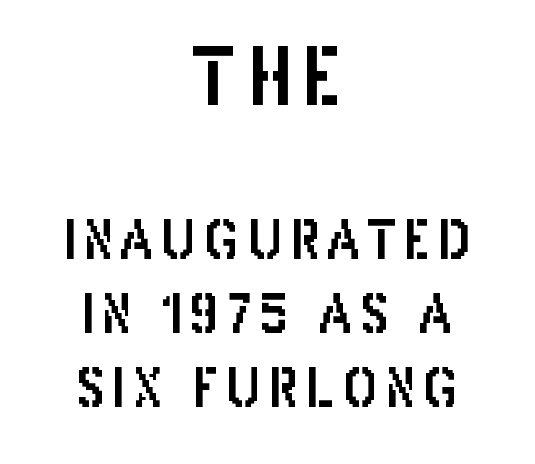
The image shows 79 px condensed sans-serif type, upright; set centered, normal line spacing (1.4x), not underlined; the first (top) block is 1.49x larger; low stroke contrast and a large x-height.
